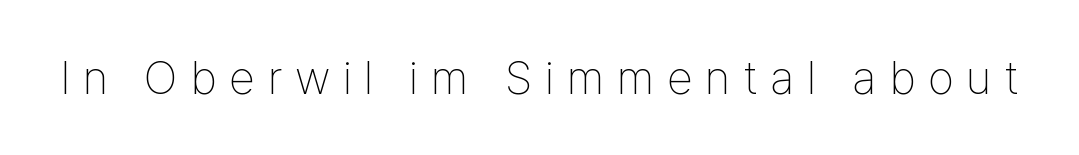
{"serif": "no", "italic": "no", "bold": "no", "weight": "thin", "width": "condensed", "stroke_contrast": "low", "x_height": "medium", "monospaced": "no", "underline": "no", "letter_spacing": "wide", "letter_spacing_em": 0.27, "glyph_px": 47}
